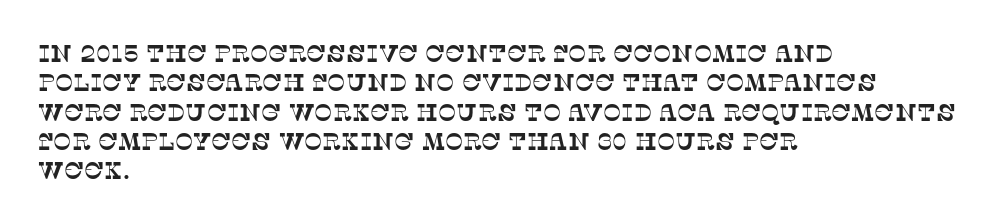
{"underline": "no", "align": "left", "line_spacing_ratio": 1.22, "letter_spacing": "normal", "letter_spacing_em": 0.0, "glyph_px": 24}
